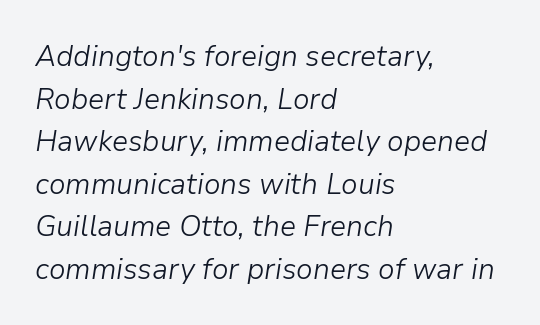
The image shows 30 px light type, italic (leaning right); set left-aligned, normal line spacing (1.42x), normal letter spacing, not underlined; low stroke contrast and a medium x-height.
